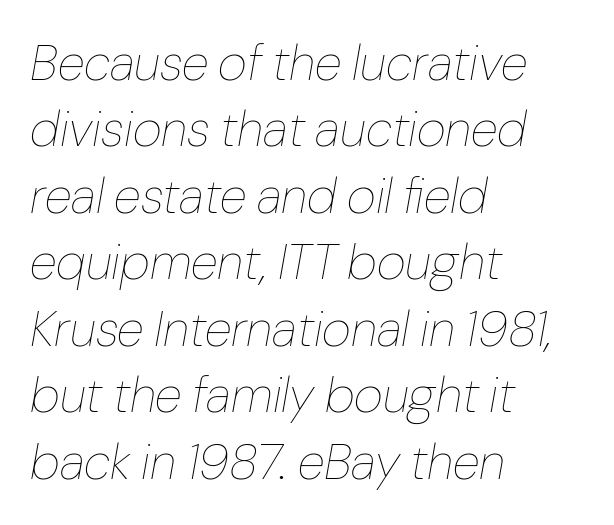
If you drew a ruler down the left edge, every line would touch it. Spacing verdict: proportional, widths tailored to each character. Compared with ordinary roman type, these characters are visibly tilted. Check under the words: just untouched page. The cut favours lightness, reaching ordinary text weight at its darkest. What's the leading like? Ordinary, nothing unusual.
